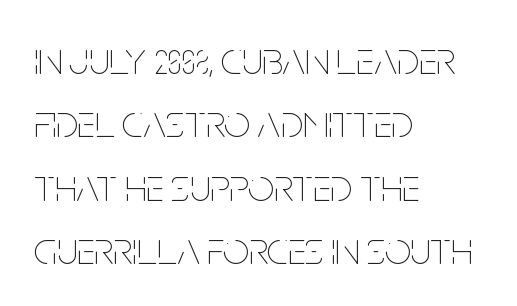
Q: Is the text bold? A: No.
Q: Is the text italic (slanted)? A: No, it is upright.
Q: Is the text underlined? A: No.
Q: How is the paragraph aligned? A: Left-aligned.
Q: Is the spacing between letters normal or unusually wide? A: Normal.
Q: Is the spacing between lines tight, normal or loose? A: Normal.
Q: Width (condensed, normal, or wide)? A: Condensed.
Q: Stroke contrast? A: Low.
Q: x-height? A: Large.
Q: Monospaced? A: No.
